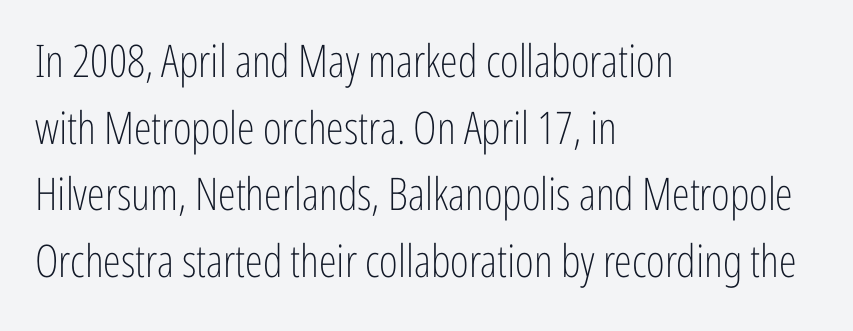
Q: Is the text bold? A: No.
Q: Is the text italic (slanted)? A: No, it is upright.
Q: Is the typeface a serif or a sans-serif typeface? A: Sans-serif.
Q: Is the text underlined? A: No.
Q: How is the paragraph aligned? A: Left-aligned.
Q: Is the spacing between letters normal or unusually wide? A: Normal.
Q: Is the spacing between lines tight, normal or loose? A: Normal.
Q: Width (condensed, normal, or wide)? A: Condensed.
Q: Stroke contrast? A: Low.
Q: x-height? A: Medium.
Q: Monospaced? A: No.
